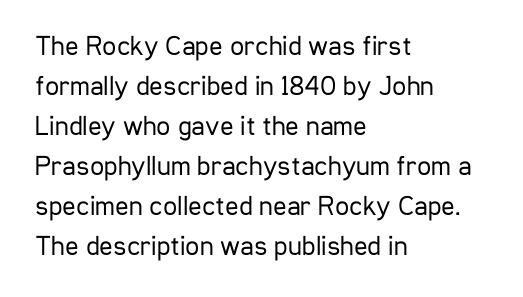
The image shows 28 px regular-weight, condensed sans-serif type, upright; set left-aligned, normal line spacing (1.43x), normal letter spacing, not underlined; low stroke contrast and a medium x-height.
